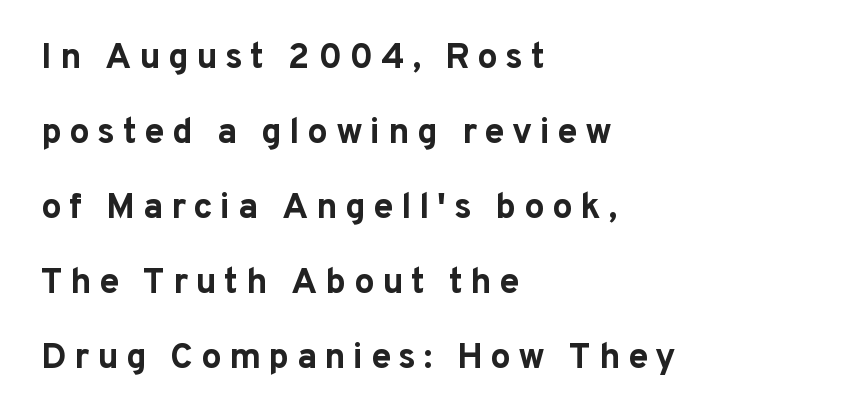
Each glyph is drawn with heavy, bold strokes. Each new line begins a long way beneath the previous one. The text block is weighted toward the left margin, trailing off unevenly rightward. The type sits square on the baseline with zero lean. Examine the stroke ends and you'll find no serifs. Between one letter and the next there's a generous, obvious gap.
